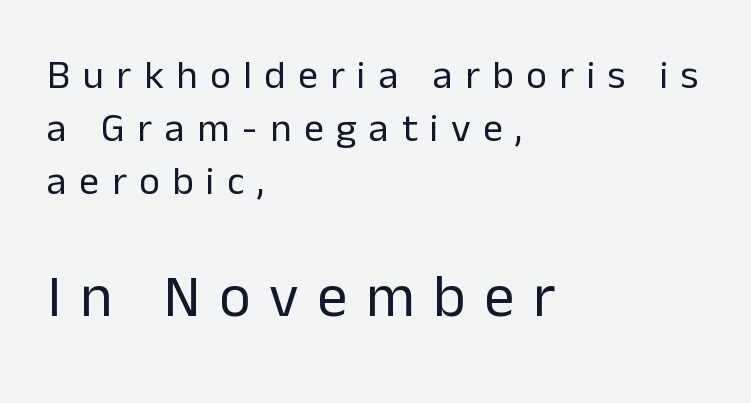
Short note: letters widely spaced. The later block is typeset at a bigger size than the earlier block. Normally led — the rows are evenly, conventionally spaced. Descenders hang freely into open space. Line beginnings align vertically; line endings do not. You can tell from the bare stems that sans-serif type was used.
